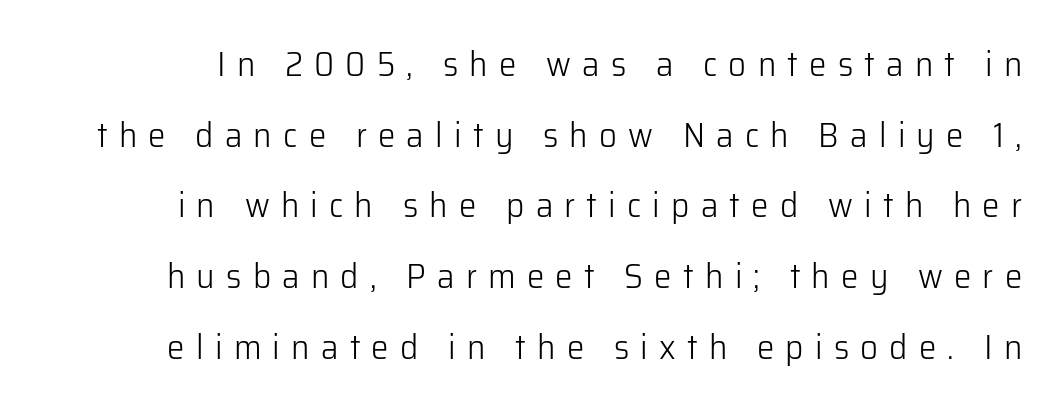
Q: Is the text bold? A: No.
Q: Is the text italic (slanted)? A: No, it is upright.
Q: Is the typeface a serif or a sans-serif typeface? A: Sans-serif.
Q: Is the text underlined? A: No.
Q: Is the spacing between letters normal or unusually wide? A: Unusually wide.
Q: Is the spacing between lines tight, normal or loose? A: Loose.
Q: Width (condensed, normal, or wide)? A: Normal.
Q: Stroke contrast? A: Low.
Q: x-height? A: Medium.
Q: Monospaced? A: No.
